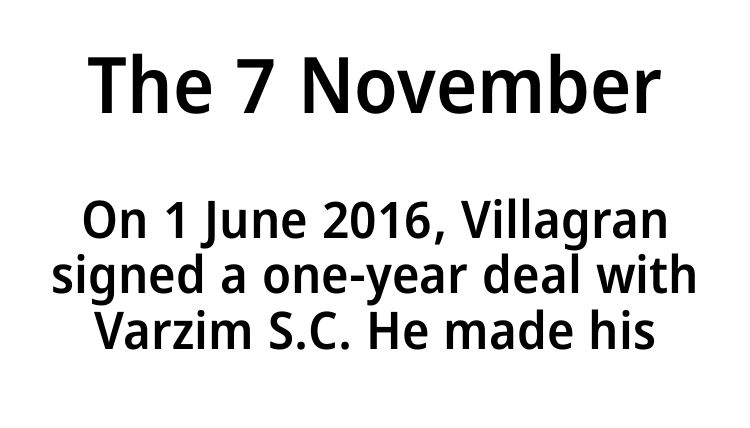
{"serif": "no", "italic": "no", "bold": "semi", "weight": "semibold", "width": "normal", "stroke_contrast": "low", "x_height": "medium", "monospaced": "no", "underline": "no", "line_spacing": "tight", "line_spacing_ratio": 1.07, "letter_spacing": "normal", "letter_spacing_em": 0.0, "larger_block": "first", "size_ratio": 1.5, "glyph_px": 78}
